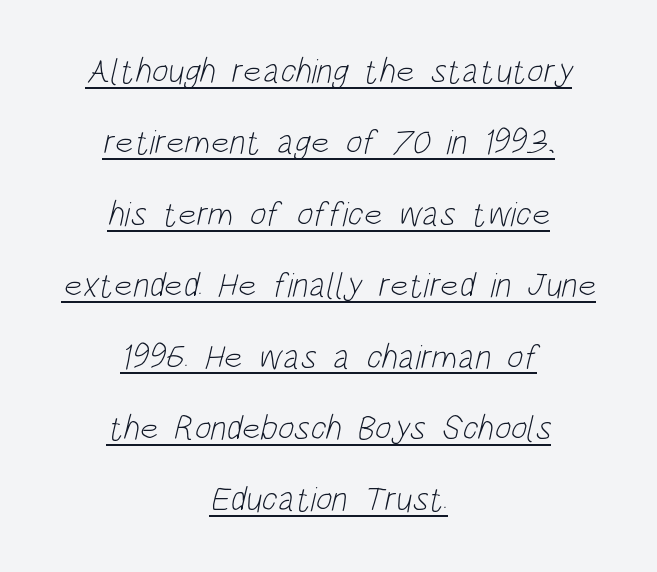
{"serif": "no", "bold": "no", "weight": "light", "width": "condensed", "stroke_contrast": "low", "x_height": "large", "monospaced": "no", "underline": "yes", "align": "center", "line_spacing": "loose", "line_spacing_ratio": 2.04, "letter_spacing": "normal", "letter_spacing_em": 0.0, "glyph_px": 35}
